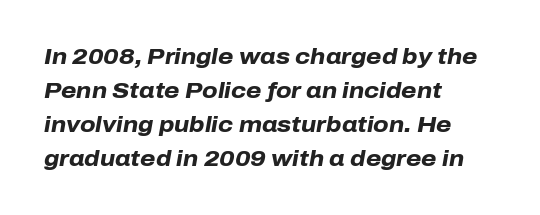
Q: Is the text bold? A: Yes.
Q: Is the text italic (slanted)? A: Yes, it leans right by about 10 degrees.
Q: Is the text underlined? A: No.
Q: How is the paragraph aligned? A: Left-aligned.
Q: Is the spacing between letters normal or unusually wide? A: Normal.
Q: Is the spacing between lines tight, normal or loose? A: Normal.
